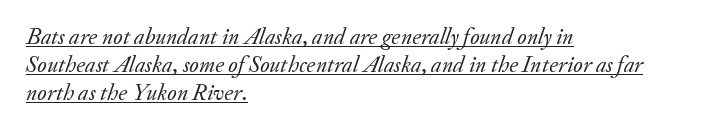
{"italic": "yes", "lean": "right", "slant_degrees": 20, "bold": "no", "underline": "yes", "align": "left", "line_spacing_ratio": 1.22, "letter_spacing": "normal", "letter_spacing_em": 0.0, "glyph_px": 23}
